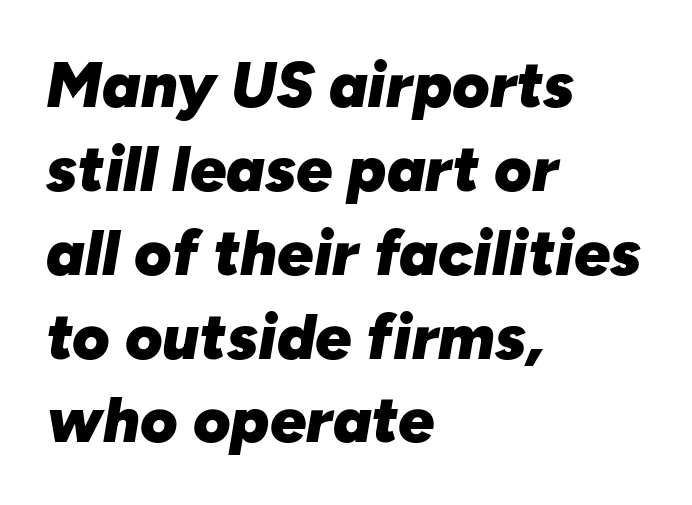
Q: Is the text bold? A: Yes.
Q: Is the text italic (slanted)? A: Yes, it leans right by about 10 degrees.
Q: Is the text underlined? A: No.
Q: How is the paragraph aligned? A: Left-aligned.
Q: Is the spacing between letters normal or unusually wide? A: Normal.
Q: Is the spacing between lines tight, normal or loose? A: Normal.
Q: Width (condensed, normal, or wide)? A: Normal.
Q: Stroke contrast? A: Low.
Q: x-height? A: Medium.
Q: Monospaced? A: No.
